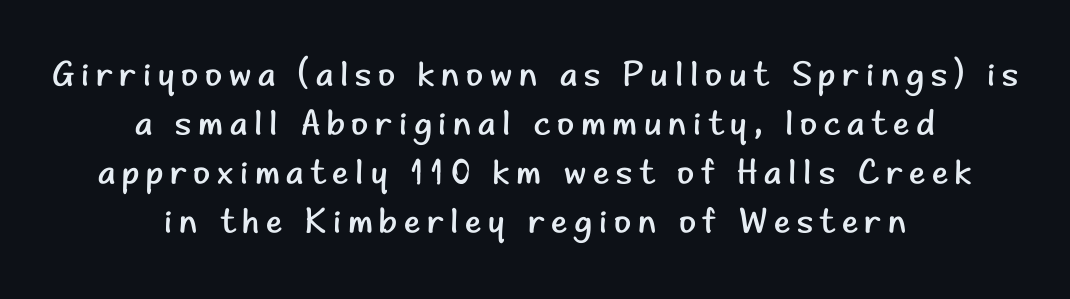
{"serif": "no", "italic": "no", "bold": "no", "weight": "regular", "width": "normal", "stroke_contrast": "low", "x_height": "small", "monospaced": "no", "underline": "no", "align": "center", "line_spacing": "normal", "line_spacing_ratio": 1.4, "glyph_px": 35}
